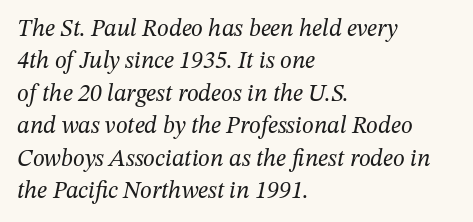
Q: Is the text bold? A: No.
Q: Is the text italic (slanted)? A: Yes, it leans right by about 12 degrees.
Q: Is the text underlined? A: No.
Q: How is the paragraph aligned? A: Left-aligned.
Q: Is the spacing between letters normal or unusually wide? A: Normal.
Q: Is the spacing between lines tight, normal or loose? A: Normal.
